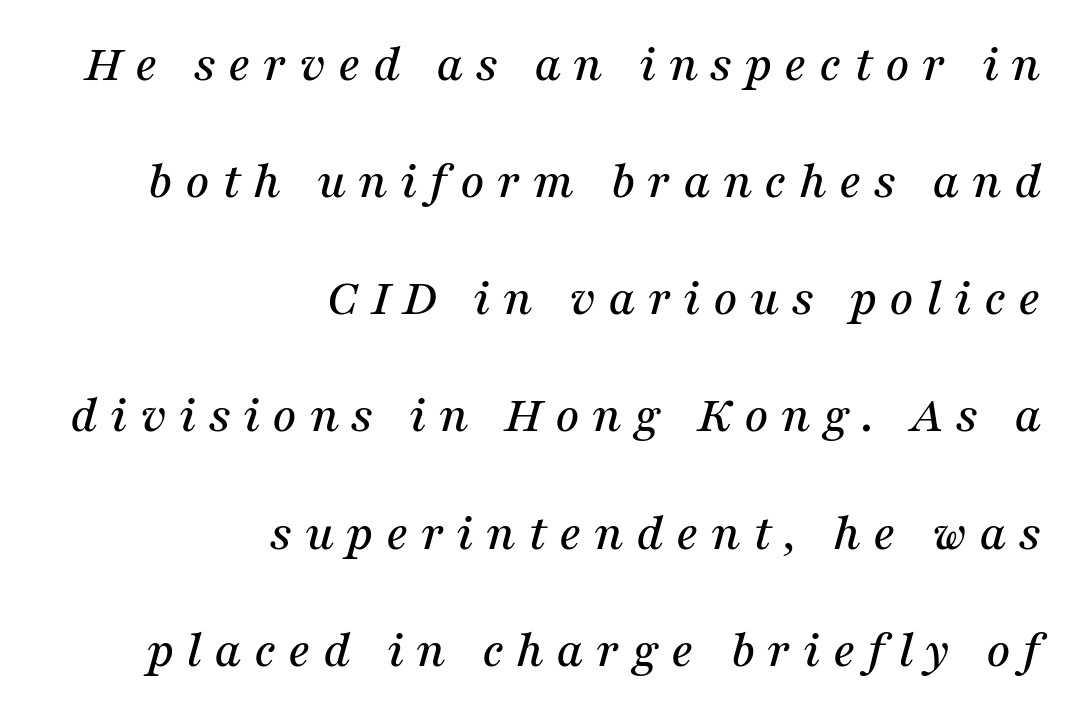
The image shows 53 px serif type, italic (leaning right); set right-aligned, loose line spacing (2.21x), unusually wide letter spacing (+0.23 em), not underlined; medium stroke contrast and a medium x-height.
